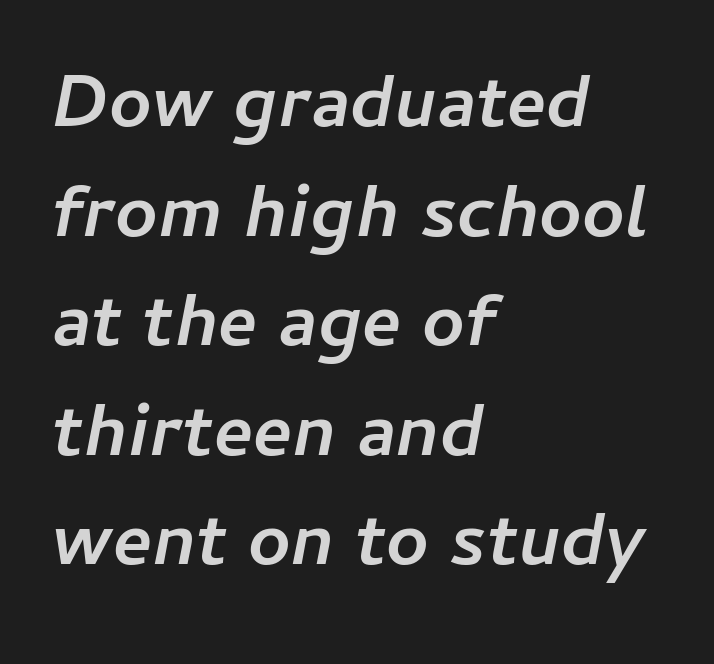
Descenders hang freely into open space. Note the varied advance widths — an 'i' is clearly narrower than an 'm'. The rendering keeps characters at their native spacing. You'd pick this weight for a headline — it's a proper bold.
